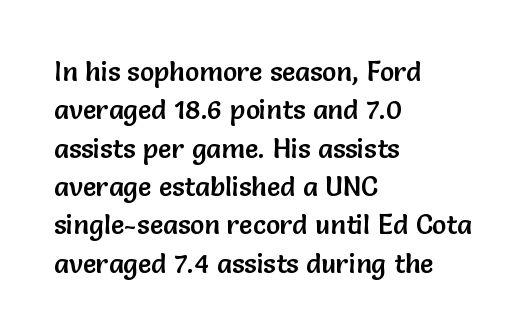
Q: Is the text italic (slanted)? A: No, it is upright.
Q: Is the text underlined? A: No.
Q: How is the paragraph aligned? A: Left-aligned.
Q: Is the spacing between letters normal or unusually wide? A: Normal.
Q: Is the spacing between lines tight, normal or loose? A: Normal.
